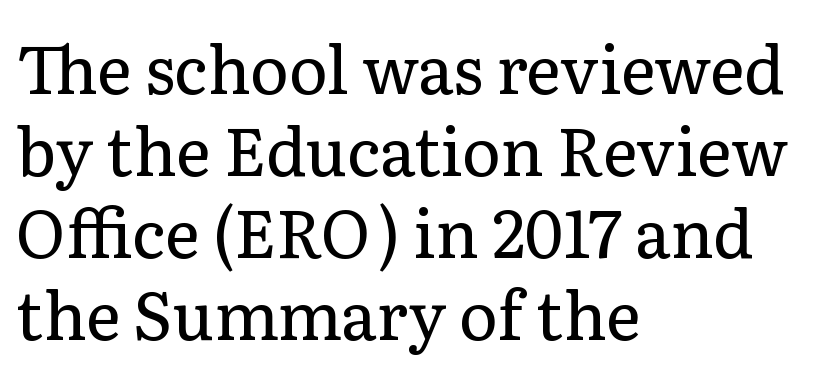
The image shows 66 px regular-weight serif type, upright; set left-aligned, line spacing 1.24x, normal letter spacing, not underlined; low stroke contrast and a medium x-height.
